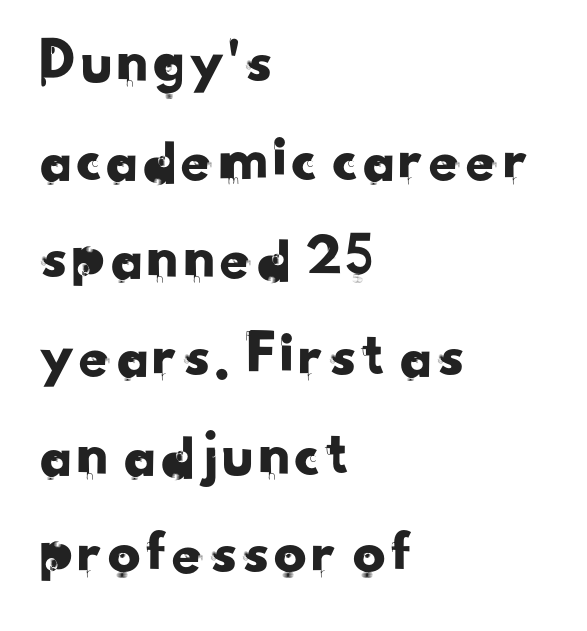
Q: Is the typeface a serif or a sans-serif typeface? A: Sans-serif.
Q: Is the text underlined? A: No.
Q: How is the paragraph aligned? A: Left-aligned.
Q: Is the spacing between letters normal or unusually wide? A: Normal.
Q: Is the spacing between lines tight, normal or loose? A: Normal.
Q: Width (condensed, normal, or wide)? A: Normal.
Q: Stroke contrast? A: Low.
Q: x-height? A: Small.
Q: Monospaced? A: No.
